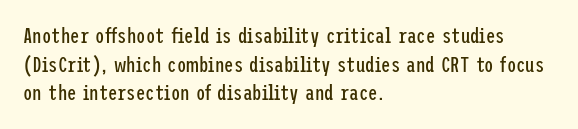
{"italic": "no", "bold": "no", "underline": "no", "align": "left", "line_spacing": "normal", "line_spacing_ratio": 1.36, "letter_spacing": "normal", "letter_spacing_em": 0.0, "glyph_px": 21}
